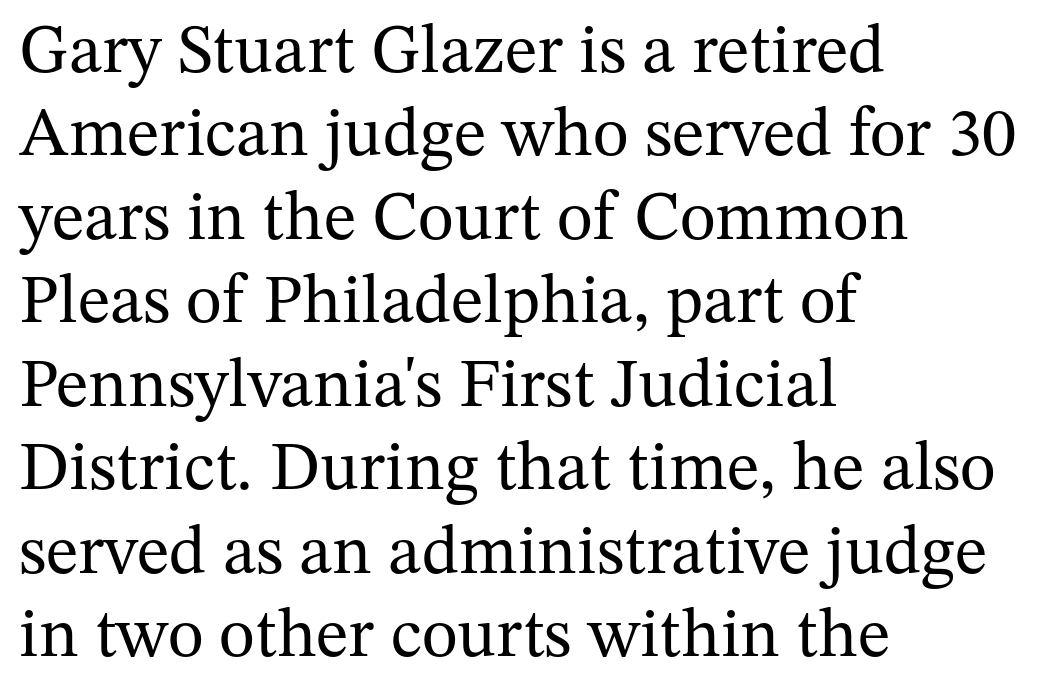
The foot of each line stays bare and open. Vertical stems look standard width or narrower in stroke. Each letter keeps its own natural width here, so spacing adapts to shape. You can tell it's not italic because the verticals are truly vertical.
